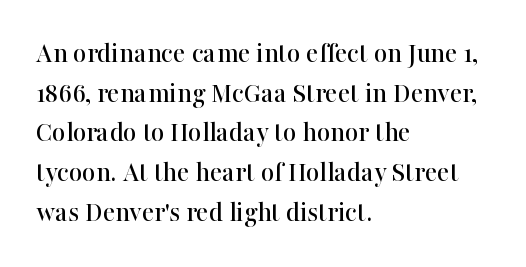
{"serif": "yes", "italic": "no", "width": "normal", "stroke_contrast": "high", "x_height": "medium", "monospaced": "no", "underline": "no", "align": "left", "line_spacing": "normal", "line_spacing_ratio": 1.37, "letter_spacing": "normal", "letter_spacing_em": 0.0, "glyph_px": 29}
